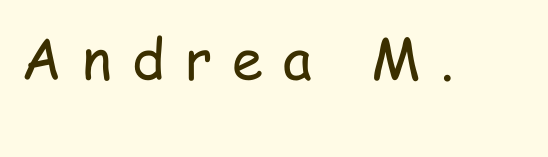
A typesetter would label this face a sans. Each letter keeps its own natural width here, so spacing adapts to shape. Observe the wide spacing: letters keep a clear distance from each other. Heft: none added — not bold. The letters stand straight up with perfectly vertical stems. Descender tails drop into unmarked territory.
